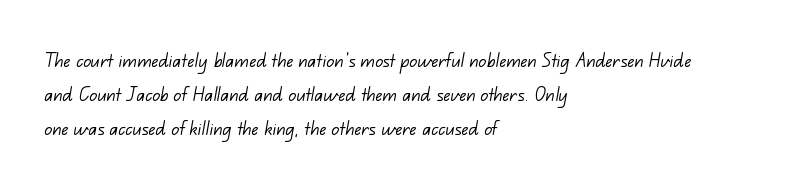
The image shows 23 px text type; set left-aligned, normal line spacing (1.48x), normal letter spacing, not underlined.
